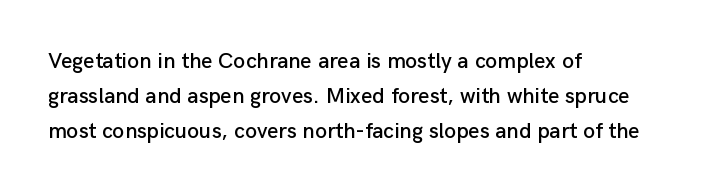
The image shows 22 px text type, upright; set left-aligned, normal line spacing (1.59x), normal letter spacing, not underlined.
